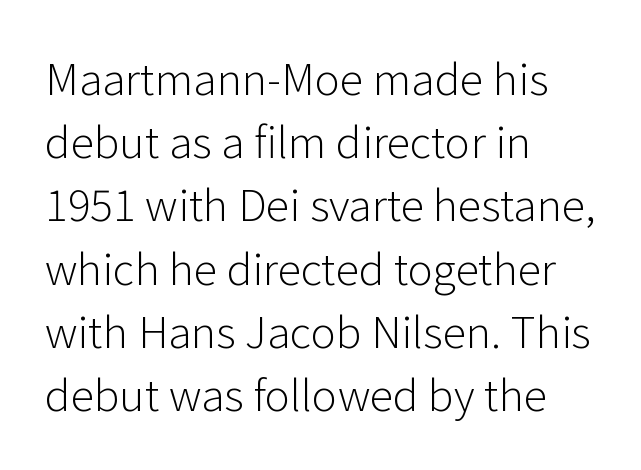
One glance says typical: line gaps are just what's usual. The typesetting does not lean heavy: it is not bold. The setting favours the left margin, as ordinary paragraphs usually do. The horizontal fit of the characters is conventional and even. The letters stand upright; this is a roman face. Each row of text sits above clean, open space.
